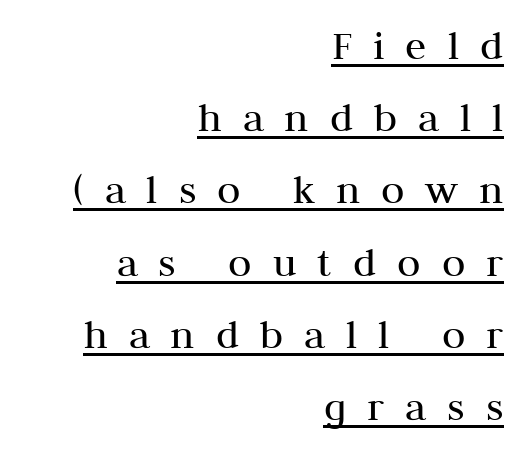
The lines are quadded right. The designer left line spacing at the default. Check where the strokes stop: tiny serifs finish them off. Weight: regular or lighter.
